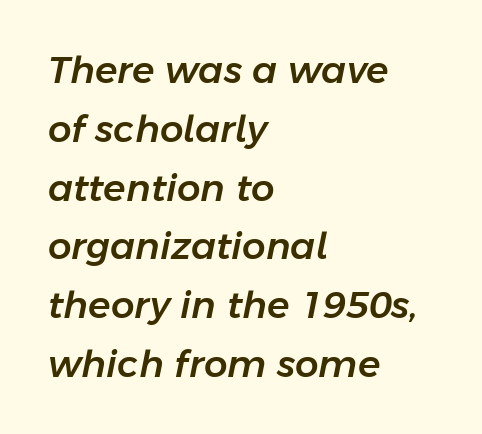
These lines were composed using italics. Descenders hang freely into open space. Students, observe: this is what conventionally led text looks like. The rendering uses natural spacing where letterforms have individual widths. Observe the ordinary spacing: letters are neighbours, not strangers. These lines are set flush left with a ragged right edge.
